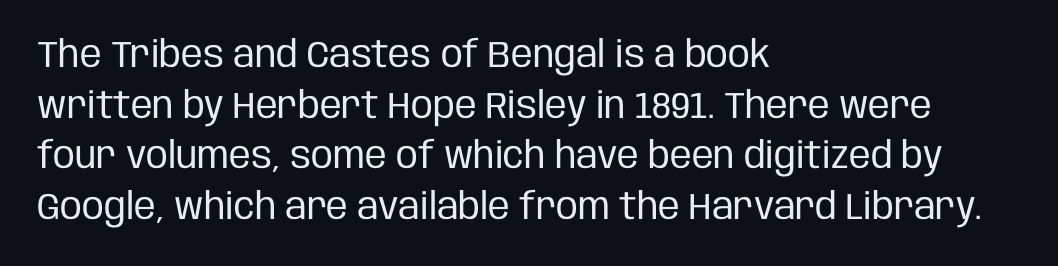
Q: Is the text bold? A: No.
Q: Is the text italic (slanted)? A: No, it is upright.
Q: Is the typeface a serif or a sans-serif typeface? A: Sans-serif.
Q: Is the text underlined? A: No.
Q: How is the paragraph aligned? A: Left-aligned.
Q: Is the spacing between letters normal or unusually wide? A: Normal.
Q: Is the spacing between lines tight, normal or loose? A: Normal.
Q: Width (condensed, normal, or wide)? A: Condensed.
Q: Stroke contrast? A: Low.
Q: x-height? A: Large.
Q: Monospaced? A: No.
